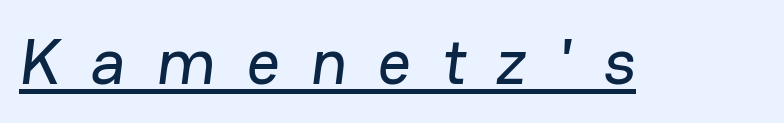
{"serif": "no", "width": "normal", "stroke_contrast": "low", "x_height": "medium", "monospaced": "no", "underline": "yes", "letter_spacing": "wide", "letter_spacing_em": 0.47, "glyph_px": 65}
